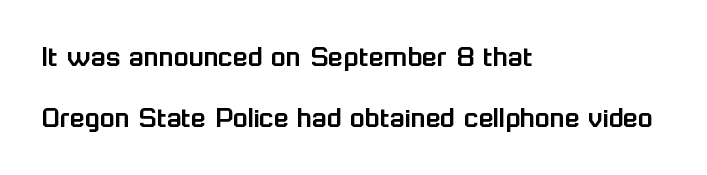
Q: Is the text italic (slanted)? A: No, it is upright.
Q: Is the typeface a serif or a sans-serif typeface? A: Sans-serif.
Q: Is the text underlined? A: No.
Q: How is the paragraph aligned? A: Left-aligned.
Q: Is the spacing between letters normal or unusually wide? A: Normal.
Q: Is the spacing between lines tight, normal or loose? A: Loose.
Q: Width (condensed, normal, or wide)? A: Normal.
Q: Stroke contrast? A: Low.
Q: x-height? A: Medium.
Q: Monospaced? A: No.
